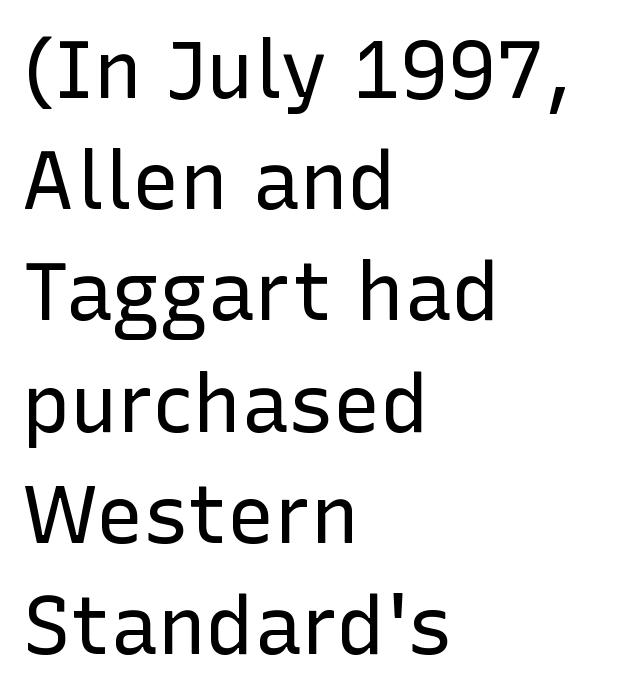
Q: Is the text bold? A: No.
Q: Is the text italic (slanted)? A: No, it is upright.
Q: Is the typeface a serif or a sans-serif typeface? A: Sans-serif.
Q: Is the text underlined? A: No.
Q: How is the paragraph aligned? A: Left-aligned.
Q: Is the spacing between letters normal or unusually wide? A: Normal.
Q: Is the spacing between lines tight, normal or loose? A: Normal.
Q: Width (condensed, normal, or wide)? A: Normal.
Q: Stroke contrast? A: Low.
Q: x-height? A: Medium.
Q: Monospaced? A: No.
